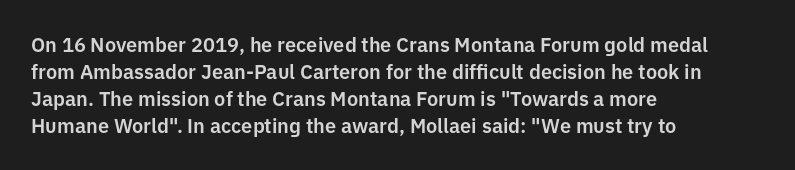
One-word summary of the alignment: left. The words here are not underlined. The passage shown stacks its lines at a standard gap. These lines were composed using upright roman letters.
